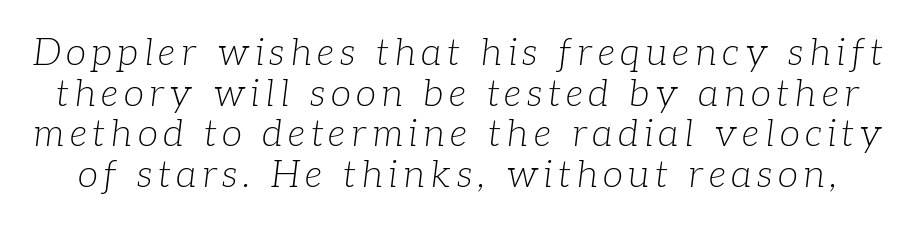
The image shows 37 px light serif type, italic (leaning right); set tight line spacing (1.1x), not underlined; low stroke contrast and a medium x-height.
